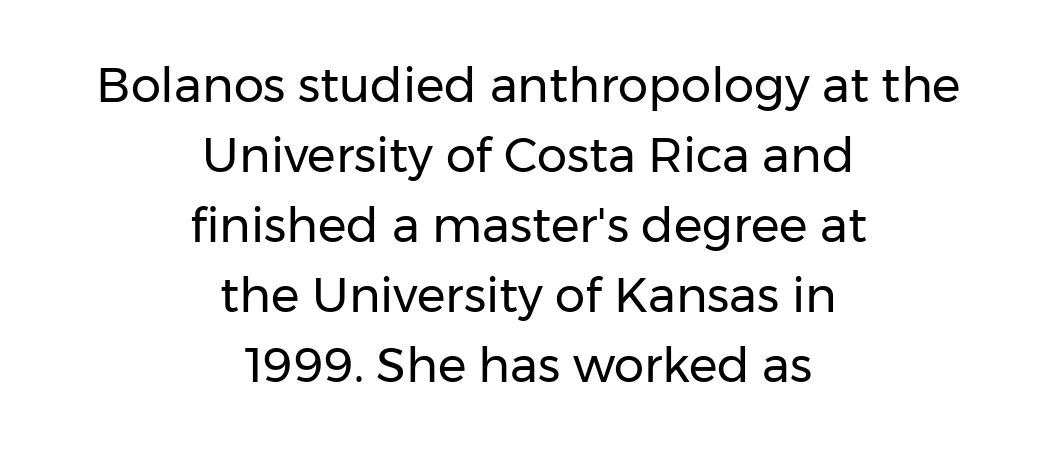
Q: Is the text bold? A: No.
Q: Is the text italic (slanted)? A: No, it is upright.
Q: Is the typeface a serif or a sans-serif typeface? A: Sans-serif.
Q: Is the text underlined? A: No.
Q: How is the paragraph aligned? A: Centered.
Q: Is the spacing between letters normal or unusually wide? A: Normal.
Q: Is the spacing between lines tight, normal or loose? A: Normal.
Q: Width (condensed, normal, or wide)? A: Normal.
Q: Stroke contrast? A: Low.
Q: x-height? A: Medium.
Q: Monospaced? A: No.
